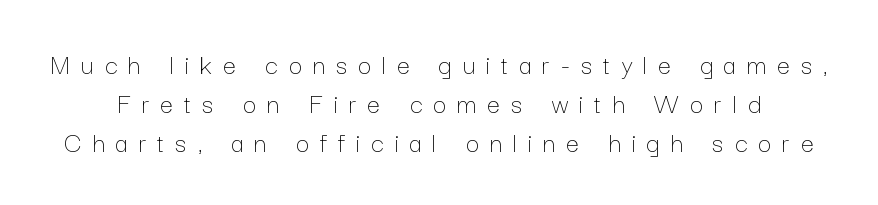
The image shows 29 px thin type, upright; set normal line spacing (1.35x), unusually wide letter spacing (+0.38 em), not underlined; low stroke contrast and a medium x-height.
